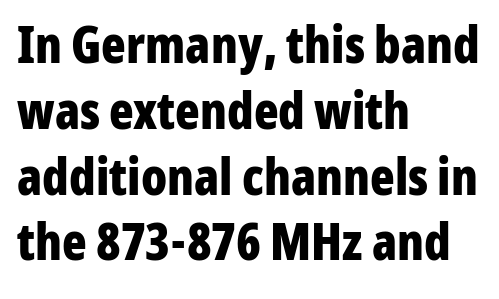
{"serif": "no", "italic": "no", "bold": "yes", "weight": "bold", "width": "condensed", "stroke_contrast": "low", "x_height": "medium", "monospaced": "no", "underline": "no", "align": "left", "line_spacing": "normal", "line_spacing_ratio": 1.29, "letter_spacing": "normal", "letter_spacing_em": 0.0, "glyph_px": 51}
